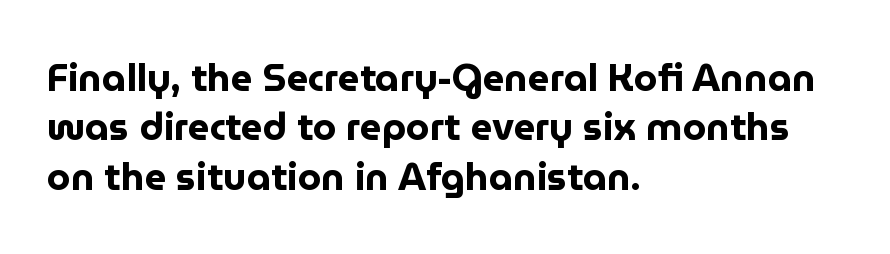
{"serif": "no", "italic": "no", "bold": "yes", "weight": "bold", "width": "normal", "stroke_contrast": "low", "x_height": "medium", "monospaced": "no", "underline": "no", "align": "left", "line_spacing": "normal", "line_spacing_ratio": 1.3, "letter_spacing": "normal", "letter_spacing_em": 0.0, "glyph_px": 38}
